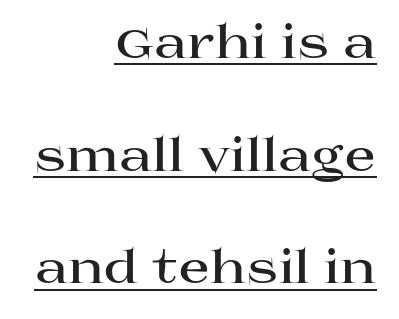
The image shows 46 px bold, wide serif type, upright; set right-aligned, loose line spacing (2.45x), normal letter spacing, underlined; high stroke contrast and a large x-height.
